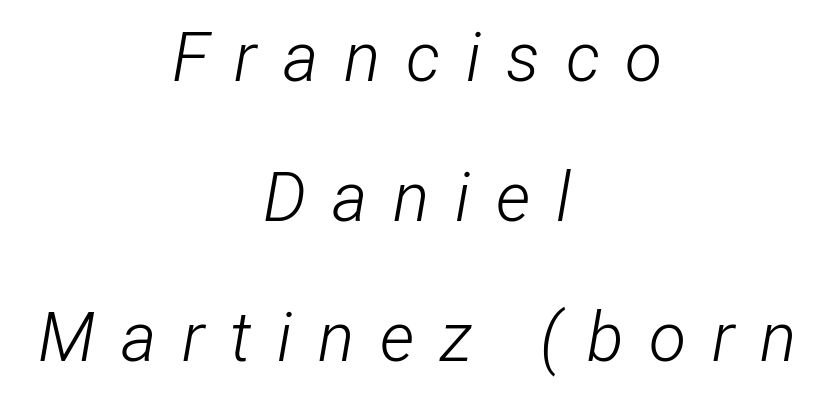
{"italic": "yes", "lean": "right", "slant_degrees": 12, "bold": "no", "weight": "light", "width": "condensed", "stroke_contrast": "low", "x_height": "medium", "monospaced": "no", "underline": "no", "align": "center", "line_spacing": "loose", "line_spacing_ratio": 2.06, "letter_spacing": "wide", "letter_spacing_em": 0.38, "glyph_px": 68}
